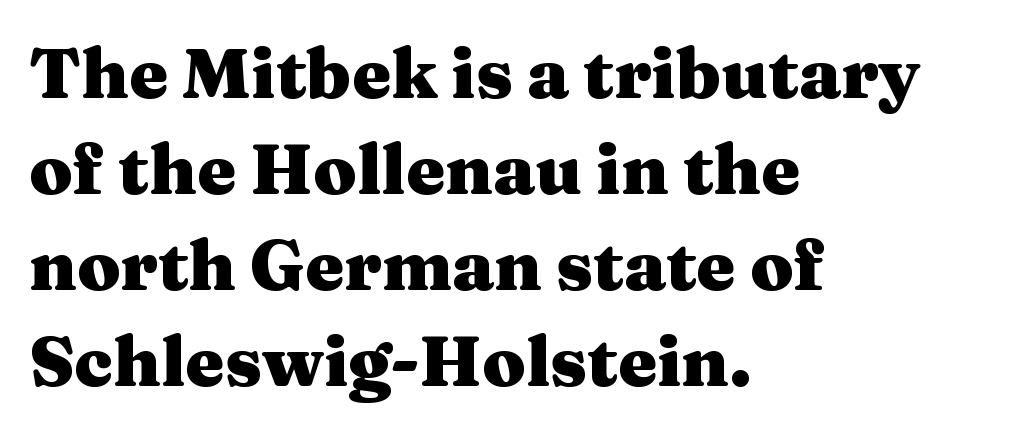
{"serif": "yes", "italic": "no", "bold": "yes", "weight": "heavy", "width": "wide", "stroke_contrast": "medium", "x_height": "medium", "monospaced": "no", "underline": "no", "align": "left", "line_spacing": "normal", "line_spacing_ratio": 1.37, "letter_spacing": "normal", "letter_spacing_em": 0.0, "glyph_px": 70}
